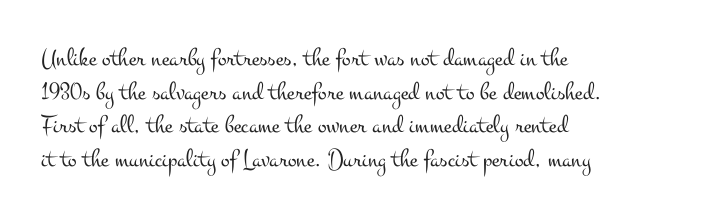
Q: Is the text bold? A: No.
Q: Is the text italic (slanted)? A: Yes.
Q: Is the text underlined? A: No.
Q: How is the paragraph aligned? A: Left-aligned.
Q: Is the spacing between letters normal or unusually wide? A: Normal.
Q: Is the spacing between lines tight, normal or loose? A: Normal.
